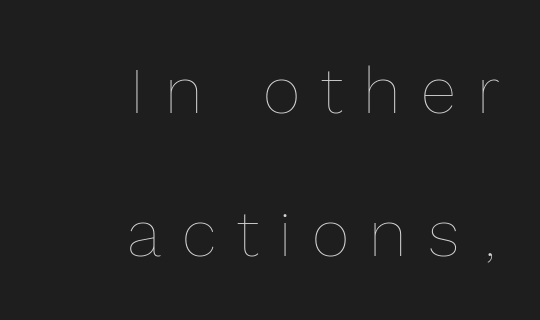
The weight tops out at a normal text grade. These lines are set flush right with a ragged left edge. The type sits square on the baseline with zero lean. The horizontal fit of the characters is loose and conspicuously gappy. These lines stand farther apart than default settings would place them.
